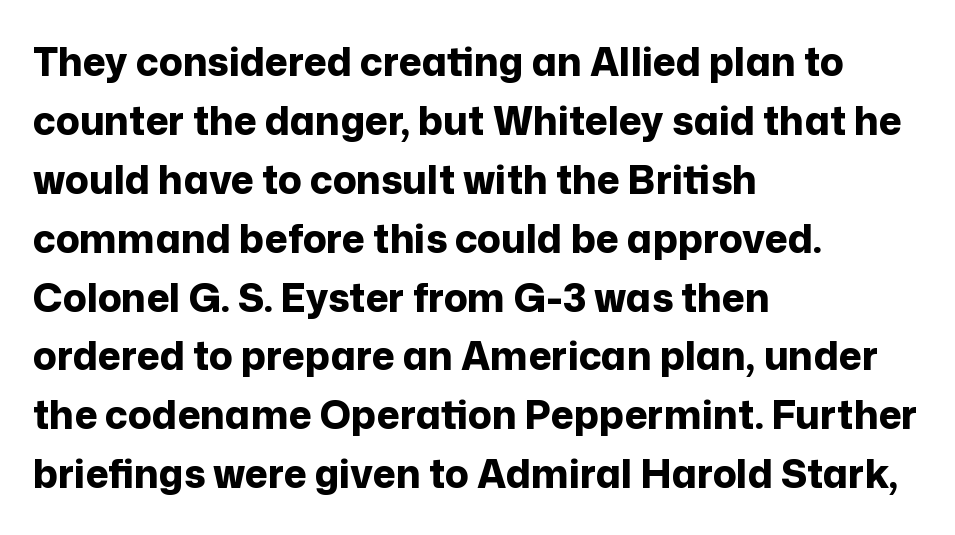
{"serif": "no", "italic": "no", "bold": "yes", "weight": "bold", "width": "normal", "stroke_contrast": "low", "x_height": "medium", "monospaced": "no", "underline": "no", "align": "left", "line_spacing": "normal", "line_spacing_ratio": 1.51, "letter_spacing": "normal", "letter_spacing_em": 0.0, "glyph_px": 39}
